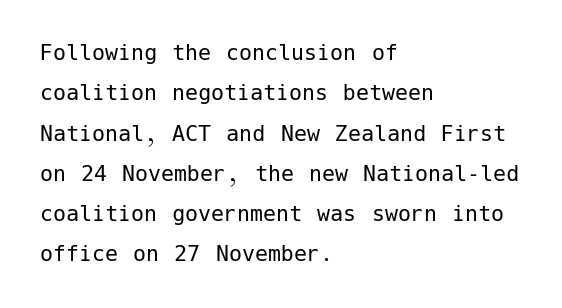
Q: Is the text bold? A: No.
Q: Is the text italic (slanted)? A: No, it is upright.
Q: Is the text underlined? A: No.
Q: How is the paragraph aligned? A: Left-aligned.
Q: Is the spacing between letters normal or unusually wide? A: Normal.
Q: Is the spacing between lines tight, normal or loose? A: Normal.
